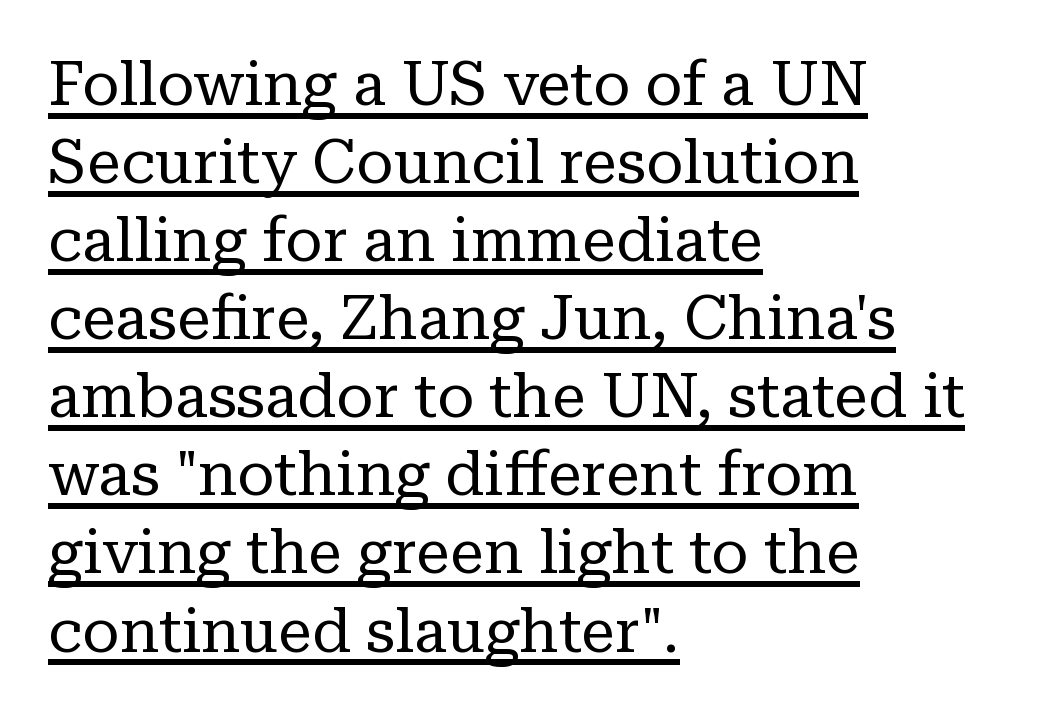
Q: Is the text bold? A: No.
Q: Is the text italic (slanted)? A: No, it is upright.
Q: Is the typeface a serif or a sans-serif typeface? A: Serif.
Q: Is the text underlined? A: Yes.
Q: How is the paragraph aligned? A: Left-aligned.
Q: Is the spacing between letters normal or unusually wide? A: Normal.
Q: Is the spacing between lines tight, normal or loose? A: Normal.
Q: Width (condensed, normal, or wide)? A: Normal.
Q: Stroke contrast? A: Low.
Q: x-height? A: Medium.
Q: Monospaced? A: No.
